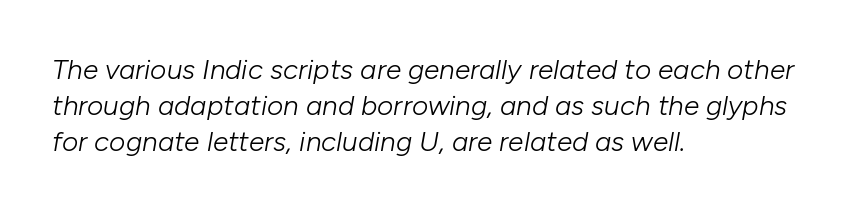
The font sits on the lighter half of the weight spectrum, regular included. The compositor pushed each line to the left boundary. Underlining? Definitely not there. The lines sit at an ordinary, default distance from one another. Slant detected: the letters are inclined.
